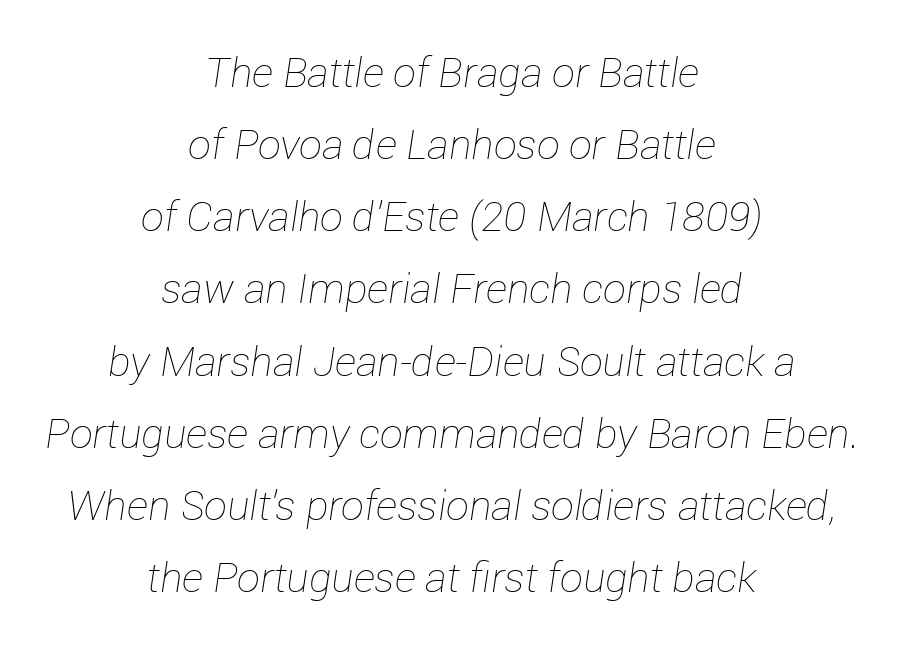
{"italic": "yes", "lean": "right", "slant_degrees": 12, "bold": "no", "weight": "thin", "width": "normal", "stroke_contrast": "low", "x_height": "medium", "monospaced": "no", "underline": "no", "align": "center", "line_spacing_ratio": 1.76, "letter_spacing": "normal", "letter_spacing_em": 0.0, "glyph_px": 41}
